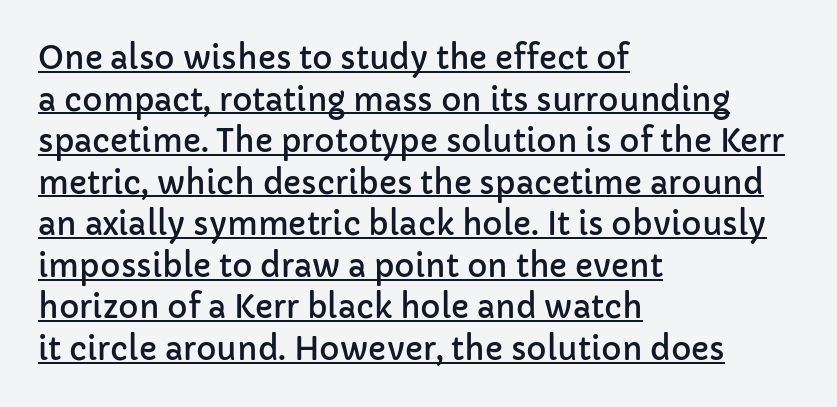
Q: Is the text italic (slanted)? A: No, it is upright.
Q: Is the typeface a serif or a sans-serif typeface? A: Sans-serif.
Q: Is the text underlined? A: Yes.
Q: How is the paragraph aligned? A: Left-aligned.
Q: Is the spacing between letters normal or unusually wide? A: Normal.
Q: Is the spacing between lines tight, normal or loose? A: Normal.
Q: Width (condensed, normal, or wide)? A: Normal.
Q: Stroke contrast? A: Low.
Q: x-height? A: Medium.
Q: Monospaced? A: No.
